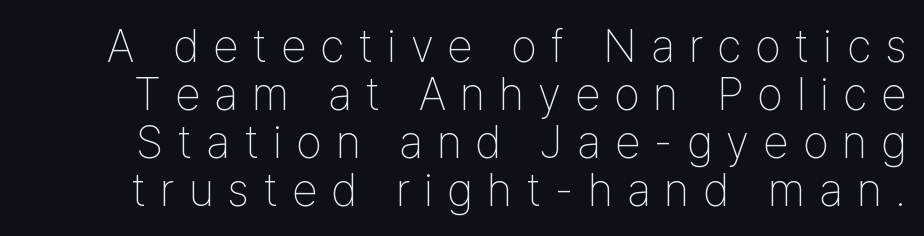
Q: Is the text bold? A: No.
Q: Is the text italic (slanted)? A: No, it is upright.
Q: Is the typeface a serif or a sans-serif typeface? A: Sans-serif.
Q: Is the text underlined? A: No.
Q: Is the spacing between letters normal or unusually wide? A: Unusually wide.
Q: Is the spacing between lines tight, normal or loose? A: Tight.
Q: Width (condensed, normal, or wide)? A: Condensed.
Q: Stroke contrast? A: Low.
Q: x-height? A: Medium.
Q: Monospaced? A: No.
